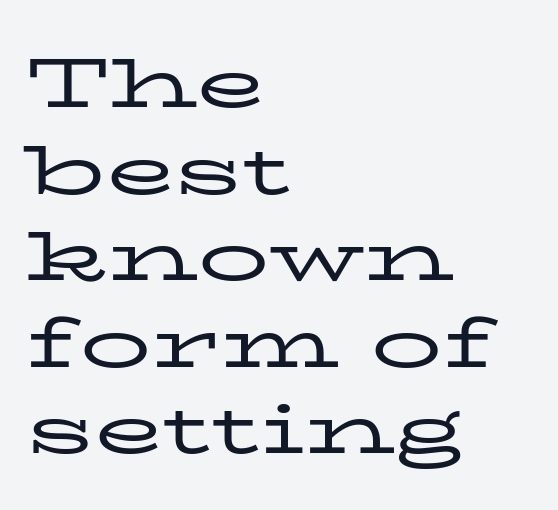
The passage shown has conventional tracking throughout. Weight: in the light-to-regular range. Every stem runs plumb, perpendicular to the baseline. What kind of face is this? One with serifs.
